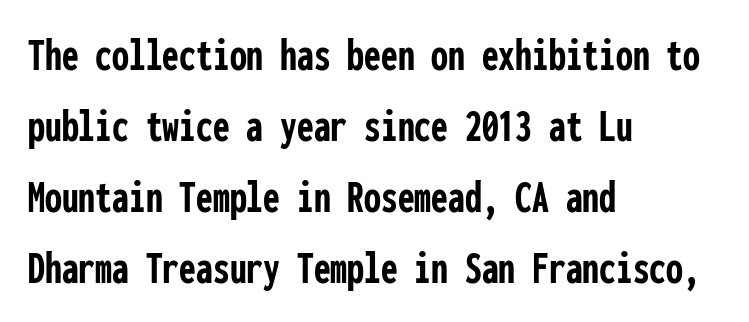
I'd call this a sans setting — the letters go barefoot. How would I describe the line gaps? Plain and ordinary. The rendering uses typewriter-style spacing with identical character cells. Typeset ragged right — the left edge is the straight one. A typesetter would call this zero additional tracking.
